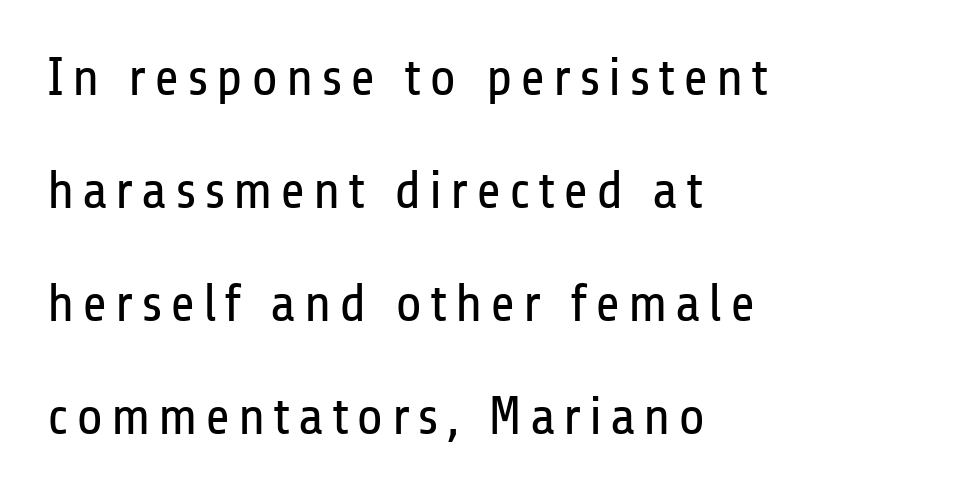
{"serif": "no", "italic": "no", "bold": "no", "weight": "regular", "width": "condensed", "stroke_contrast": "low", "x_height": "medium", "monospaced": "no", "underline": "no", "align": "left", "line_spacing": "loose", "line_spacing_ratio": 2.09, "glyph_px": 54}
